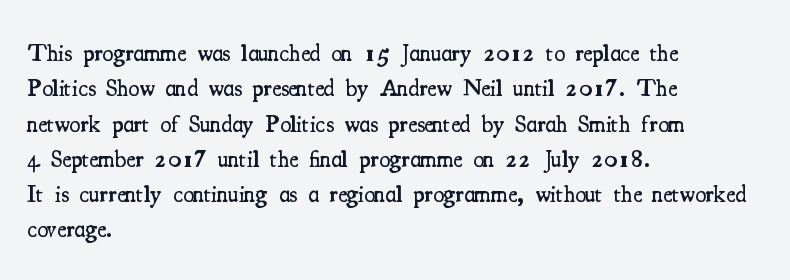
{"italic": "no", "bold": "semi", "underline": "no", "align": "left", "line_spacing": "normal", "line_spacing_ratio": 1.47, "letter_spacing": "normal", "letter_spacing_em": 0.0, "glyph_px": 24}
